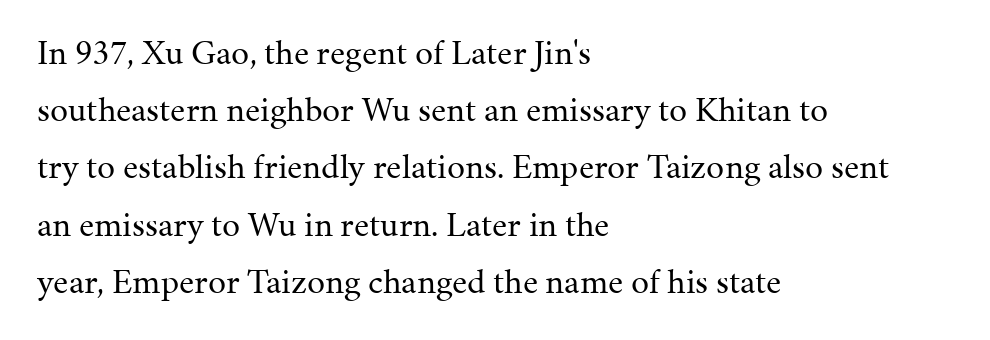
Underline: absent. This sample keeps an unexceptional amount of space between lines. You could not count columns in this text — the font is proportionally spaced. The typography opts for an upright posture over an oblique one. The passage shown is not bold in any degree. Check where the strokes stop: tiny serifs finish them off.
